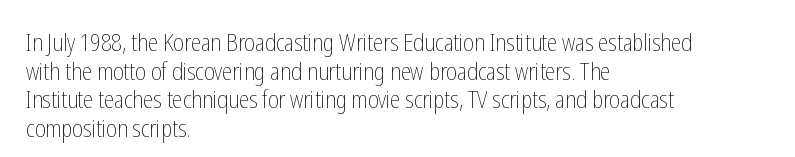
The image shows 23 px text type, upright; set left-aligned, line spacing 1.24x, normal letter spacing, not underlined.
